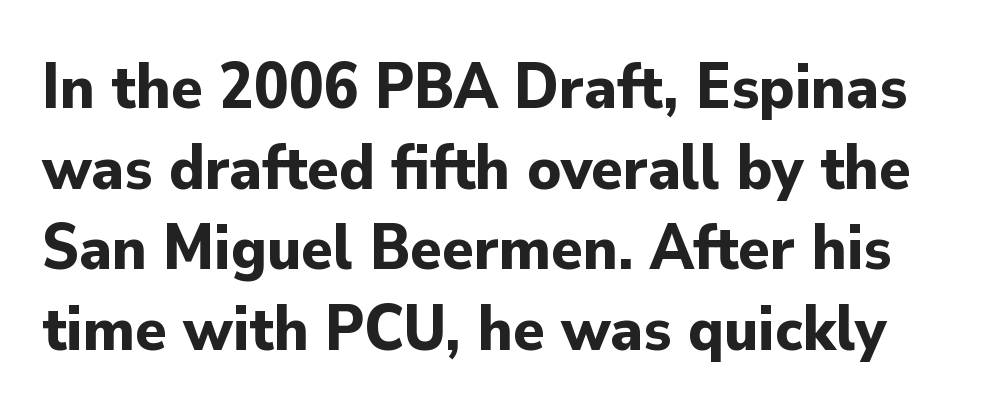
Caption: standard tracking, unaltered. Serifs: no, the terminals of the letterforms are clean. As a designer I'd log this as weight 700, bold. The space directly below the letters is spotless. The rendering uses natural spacing where letterforms have individual widths.
